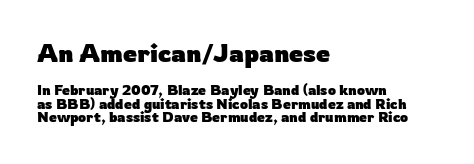
{"italic": "no", "bold": "yes", "underline": "no", "align": "left", "line_spacing": "tight", "line_spacing_ratio": 0.97, "letter_spacing": "normal", "letter_spacing_em": 0.0, "larger_block": "first", "size_ratio": 1.79, "glyph_px": 25}
